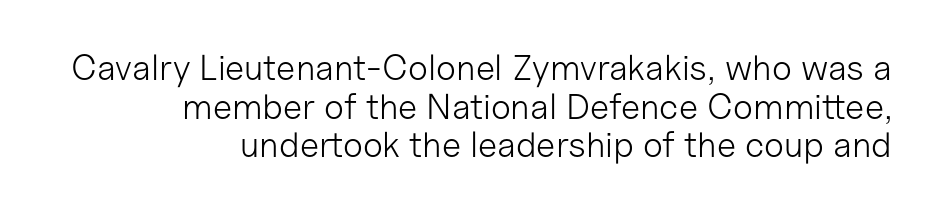
The image shows 36 px light sans-serif type, upright; set right-aligned, tight line spacing (1.07x), normal letter spacing, not underlined; low stroke contrast and a medium x-height.
